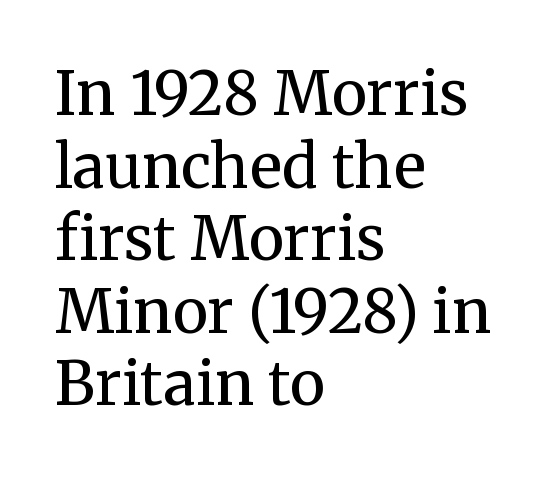
{"serif": "yes", "italic": "no", "bold": "no", "weight": "regular", "width": "normal", "stroke_contrast": "medium", "x_height": "medium", "monospaced": "no", "underline": "no", "align": "left", "line_spacing_ratio": 1.21, "letter_spacing": "normal", "letter_spacing_em": 0.0, "glyph_px": 60}
